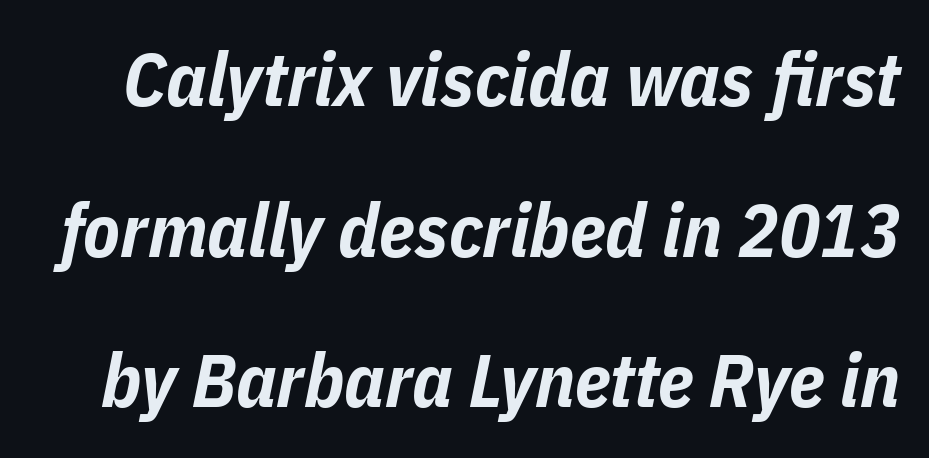
{"italic": "yes", "lean": "right", "slant_degrees": 11, "bold": "yes", "weight": "bold", "width": "condensed", "stroke_contrast": "low", "x_height": "medium", "monospaced": "no", "underline": "no", "line_spacing": "loose", "line_spacing_ratio": 2.01, "letter_spacing": "normal", "letter_spacing_em": 0.0, "glyph_px": 75}
